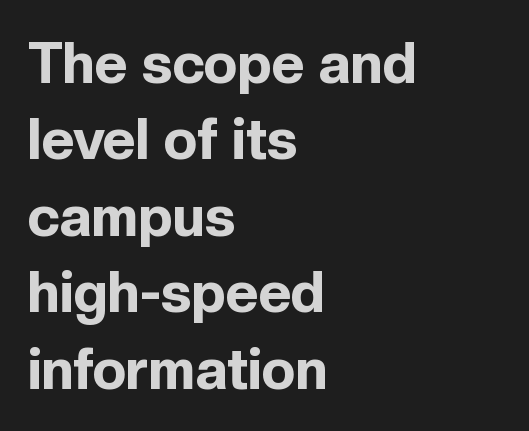
Q: Is the text bold? A: Yes.
Q: Is the text italic (slanted)? A: No, it is upright.
Q: Is the typeface a serif or a sans-serif typeface? A: Sans-serif.
Q: Is the text underlined? A: No.
Q: How is the paragraph aligned? A: Left-aligned.
Q: Is the spacing between letters normal or unusually wide? A: Normal.
Q: Is the spacing between lines tight, normal or loose? A: Normal.
Q: Width (condensed, normal, or wide)? A: Normal.
Q: x-height? A: Medium.
Q: Monospaced? A: No.
